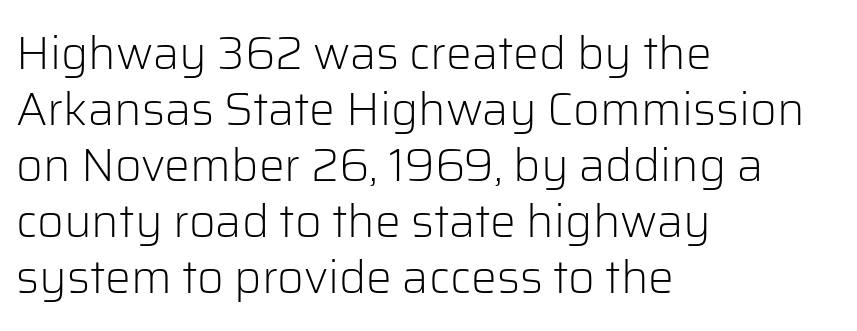
Q: Is the text bold? A: No.
Q: Is the text italic (slanted)? A: No, it is upright.
Q: Is the typeface a serif or a sans-serif typeface? A: Sans-serif.
Q: Is the text underlined? A: No.
Q: How is the paragraph aligned? A: Left-aligned.
Q: Is the spacing between letters normal or unusually wide? A: Normal.
Q: Width (condensed, normal, or wide)? A: Normal.
Q: Stroke contrast? A: Low.
Q: x-height? A: Medium.
Q: Monospaced? A: No.
